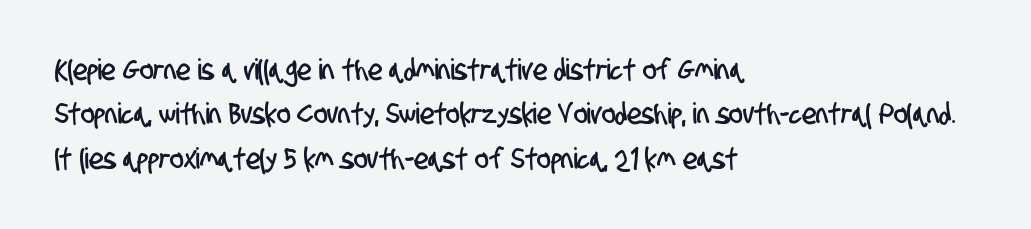
{"serif": "no", "width": "condensed", "stroke_contrast": "low", "x_height": "large", "monospaced": "no", "underline": "no", "align": "left", "line_spacing": "normal", "line_spacing_ratio": 1.53, "letter_spacing": "normal", "letter_spacing_em": 0.0, "glyph_px": 29}
